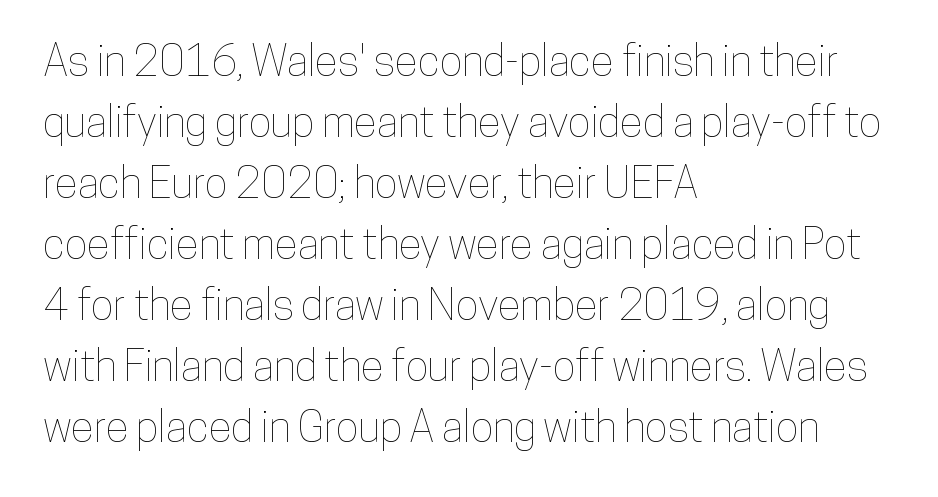
Q: Is the text italic (slanted)? A: No, it is upright.
Q: Is the text underlined? A: No.
Q: How is the paragraph aligned? A: Left-aligned.
Q: Is the spacing between letters normal or unusually wide? A: Normal.
Q: Is the spacing between lines tight, normal or loose? A: Normal.
Q: Width (condensed, normal, or wide)? A: Condensed.
Q: Stroke contrast? A: Low.
Q: x-height? A: Medium.
Q: Monospaced? A: No.
